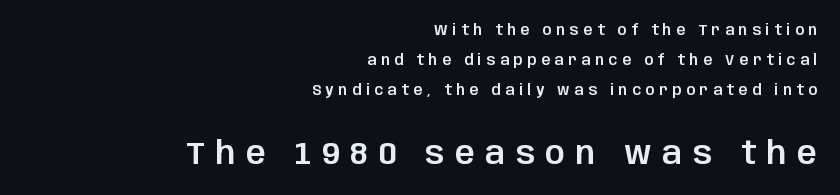
The image shows 31 px sans-serif type, upright; set right-aligned, loose line spacing (2.16x), unusually wide letter spacing (+0.34 em), not underlined; the second (bottom) block is 2.21x larger; low stroke contrast and a large x-height.
